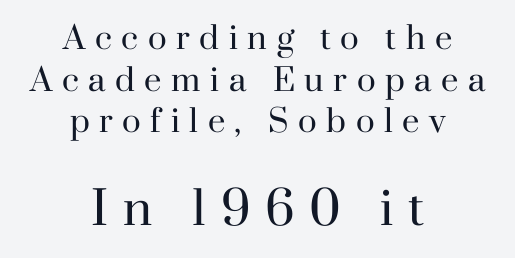
{"serif": "yes", "italic": "no", "bold": "no", "weight": "regular", "width": "normal", "stroke_contrast": "high", "x_height": "small", "monospaced": "no", "underline": "no", "align": "center", "line_spacing": "normal", "line_spacing_ratio": 1.34, "letter_spacing": "wide", "letter_spacing_em": 0.31, "larger_block": "second", "size_ratio": 1.48, "glyph_px": 46}
